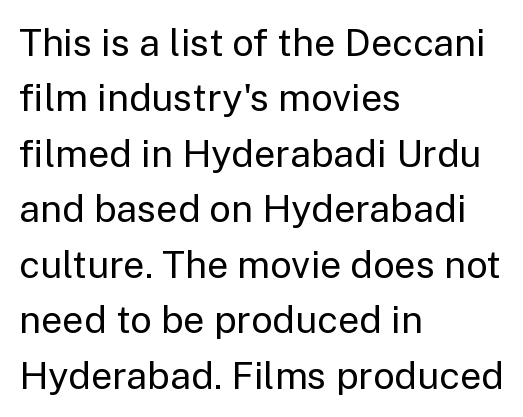
The image shows 38 px regular-weight sans-serif type, upright; set left-aligned, normal line spacing (1.46x), normal letter spacing, not underlined; low stroke contrast and a medium x-height.
